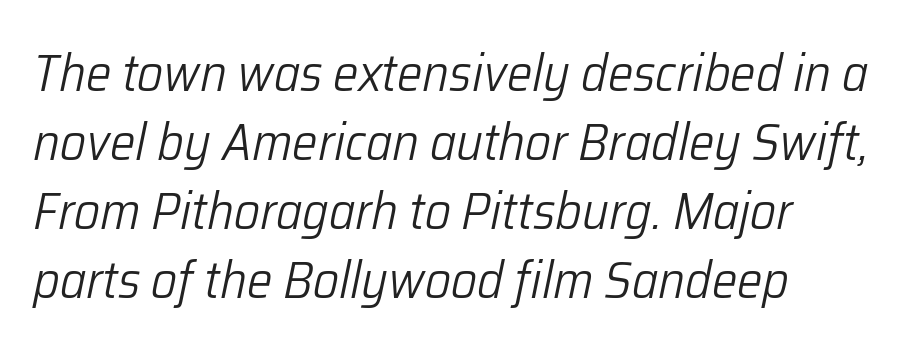
The image shows 51 px light type, italic (leaning right); set normal line spacing (1.35x), normal letter spacing, not underlined; low stroke contrast and a medium x-height.
